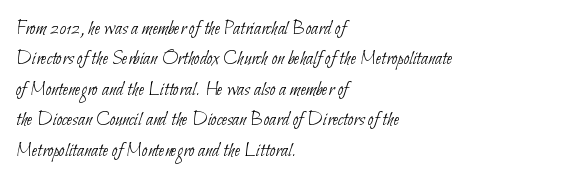
In terms of leading, this rendering sits right in the middle. The gaps between neighbouring characters are ordinary and unremarkable. Does the copy run flush right? No — it runs flush left. Anything drawn beneath the words? Only blank space. A light-to-regular cut is what we see here.
